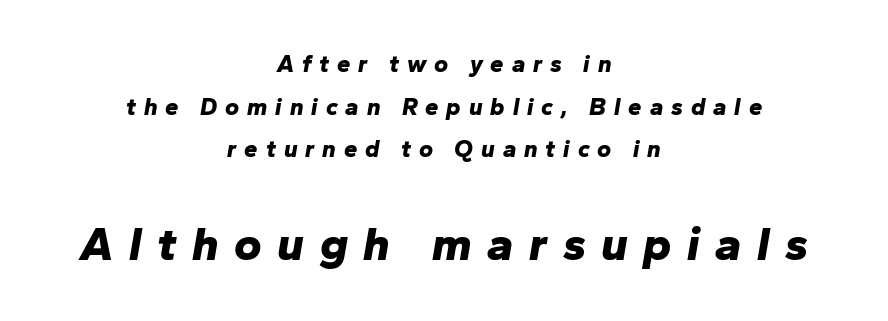
Q: Is the text bold? A: Yes.
Q: Is the text italic (slanted)? A: Yes, it leans right by about 10 degrees.
Q: Is the text underlined? A: No.
Q: How is the paragraph aligned? A: Centered.
Q: Is the spacing between letters normal or unusually wide? A: Unusually wide.
Q: Which block of text is set in a larger size, the first (top) or the second (bottom)? A: The second (bottom) one.
Q: Width (condensed, normal, or wide)? A: Normal.
Q: Stroke contrast? A: Low.
Q: x-height? A: Medium.
Q: Monospaced? A: No.
